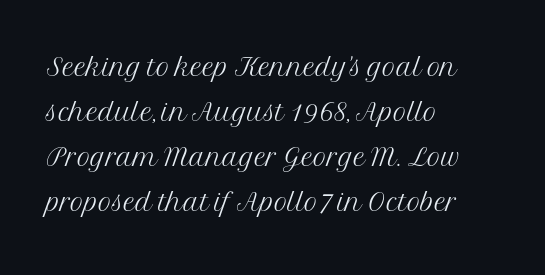
{"serif": "yes", "bold": "no", "weight": "light", "width": "normal", "stroke_contrast": "medium", "x_height": "medium", "monospaced": "no", "underline": "no", "align": "left", "line_spacing_ratio": 1.22, "letter_spacing": "normal", "letter_spacing_em": 0.0, "glyph_px": 37}
